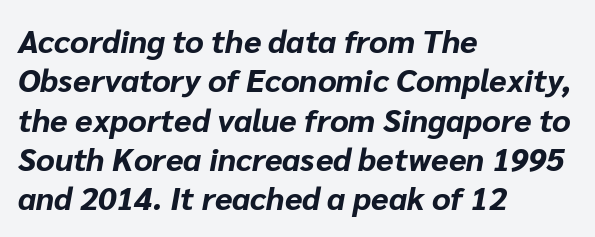
The sample has been set heavy, in full bold. The whole block is typeset with a tilt. Varying glyph widths throughout — classic text-font behaviour. The lines are quadded left. Default kerning and tracking; the words read as compact shapes.
